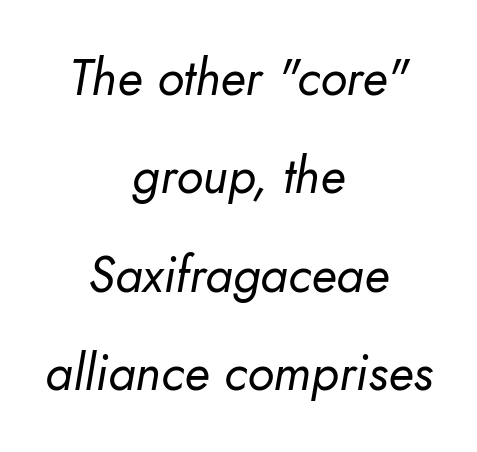
The paragraph shown floats in the horizontal middle. No letter is thick-stroked: the sample isn't bold. Students, observe: this is what heavily led, spacious text looks like. Students, note that the glyphs here touch the page at normal intervals.
